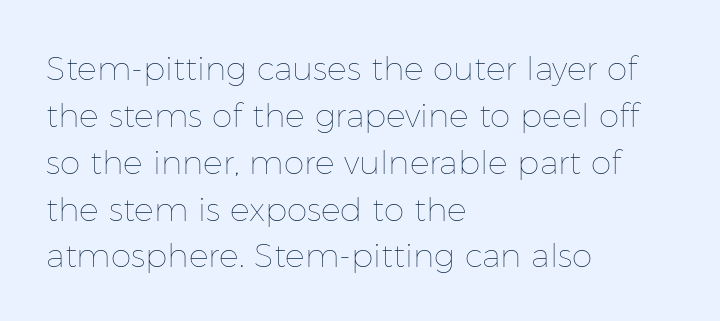
The image shows 33 px thin type, upright; set left-aligned, normal line spacing (1.42x), normal letter spacing, not underlined; low stroke contrast and a medium x-height.
